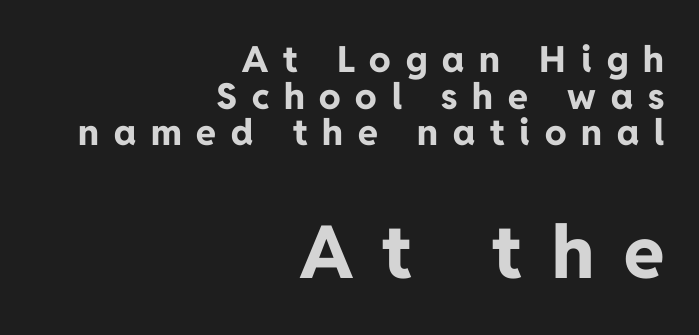
{"serif": "no", "italic": "no", "bold": "yes", "weight": "bold", "width": "normal", "stroke_contrast": "low", "x_height": "medium", "monospaced": "no", "underline": "no", "align": "right", "line_spacing": "tight", "line_spacing_ratio": 1.02, "letter_spacing": "wide", "letter_spacing_em": 0.41, "larger_block": "second", "size_ratio": 2.03, "glyph_px": 73}
